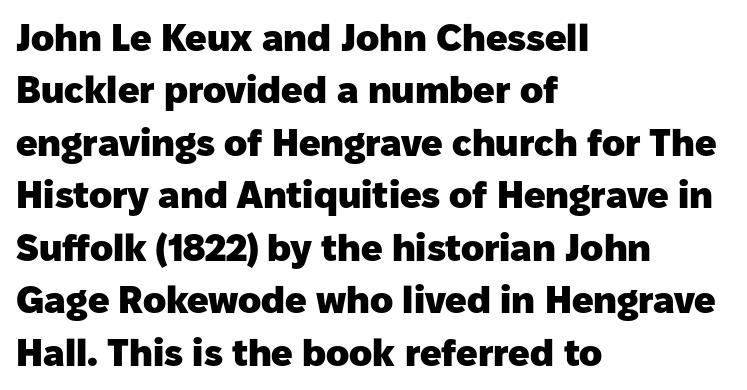
The image shows 38 px heavy sans-serif type, upright; set left-aligned, normal line spacing (1.38x), normal letter spacing, not underlined; low stroke contrast and a medium x-height.
